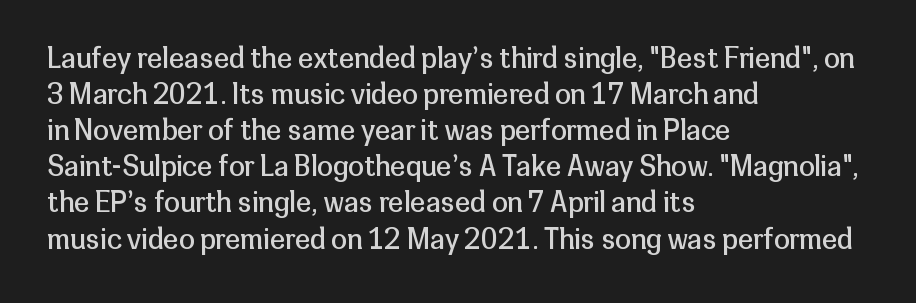
Q: Is the text bold? A: No.
Q: Is the text italic (slanted)? A: No, it is upright.
Q: Is the typeface a serif or a sans-serif typeface? A: Sans-serif.
Q: Is the text underlined? A: No.
Q: How is the paragraph aligned? A: Left-aligned.
Q: Is the spacing between letters normal or unusually wide? A: Normal.
Q: Is the spacing between lines tight, normal or loose? A: Normal.
Q: Width (condensed, normal, or wide)? A: Normal.
Q: Stroke contrast? A: Low.
Q: x-height? A: Medium.
Q: Monospaced? A: No.
